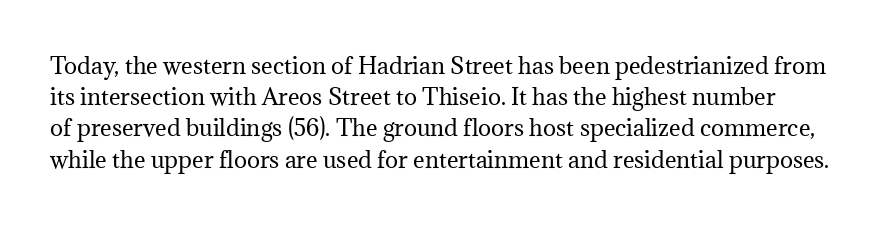
Any mark beneath the type? The region is blank. Think standard paragraph weight, or any step lighter than that. This sample uses an upright cut, with every glyph sitting square on the baseline. The gaps between neighbouring characters are ordinary and unremarkable. Each new line begins a customary step beneath the previous one.
